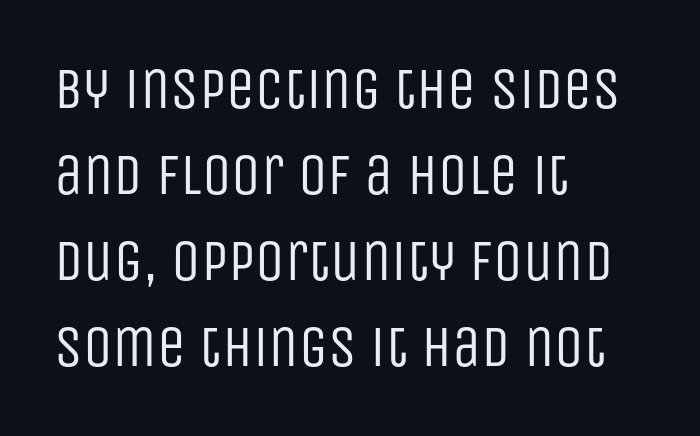
The image shows 58 px regular-weight, condensed sans-serif type, upright; set left-aligned, normal line spacing (1.48x), normal letter spacing, not underlined; low stroke contrast and a large x-height.
